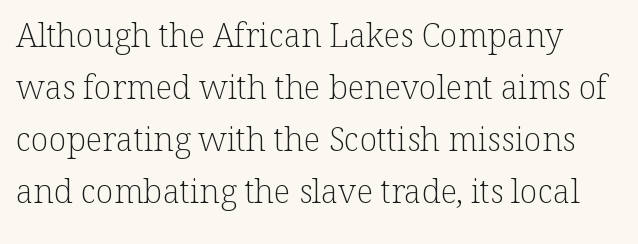
Think of a printed novel: that variable character pitch is what you see here. The strokes carry an ordinary text weight at most. Any mark beneath the type? The region is blank. This sample uses plain, unmodified letter spacing.
